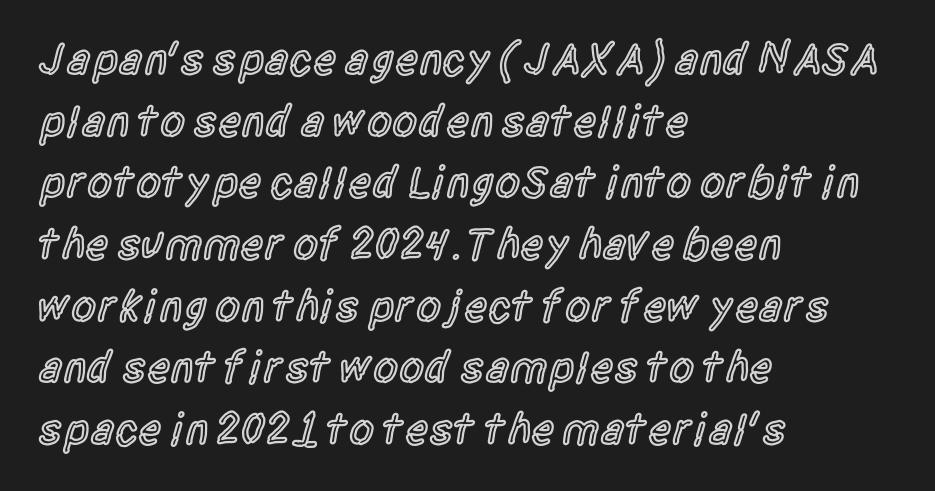
Is this a sans? Yes — the strokes have no serifs. These lines are set flush left with a ragged right edge. You could not count columns in this text — the font is proportionally spaced. The zone under the glyphs is completely vacant.
